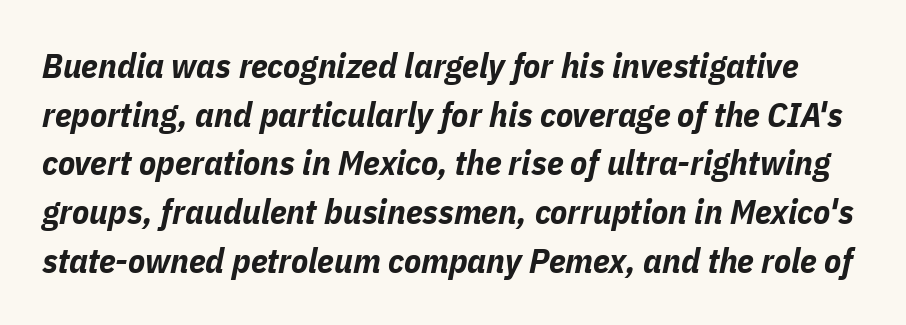
A typesetter would call this proportional, since set widths differ per character. I'd describe the lettering as bold — thick and assertive. Compared with ordinary roman type, these characters are visibly tilted. Interline gaps are of average width in this sample. Glance below the letters and you will spot only blank space. In terms of letterspacing, this is plain default setting.
